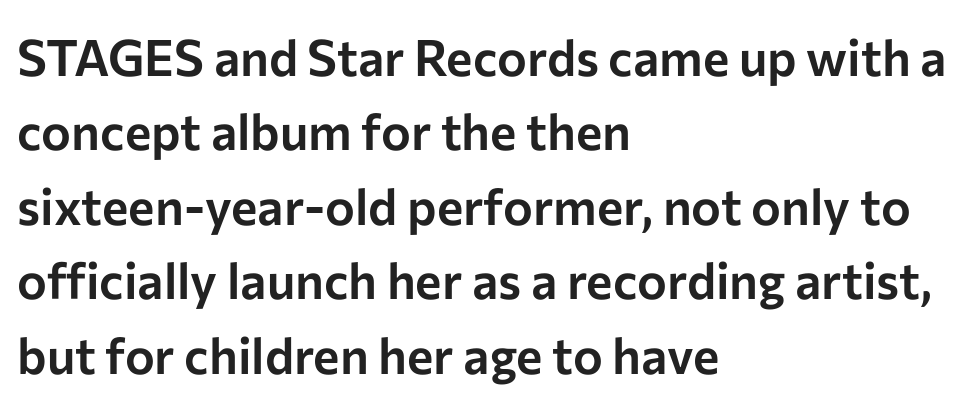
Leading matches the norm, producing a regular column. Layout note: lines flush left. This is roman type, the default non-slanted kind. Beneath every word, the page is bare.
